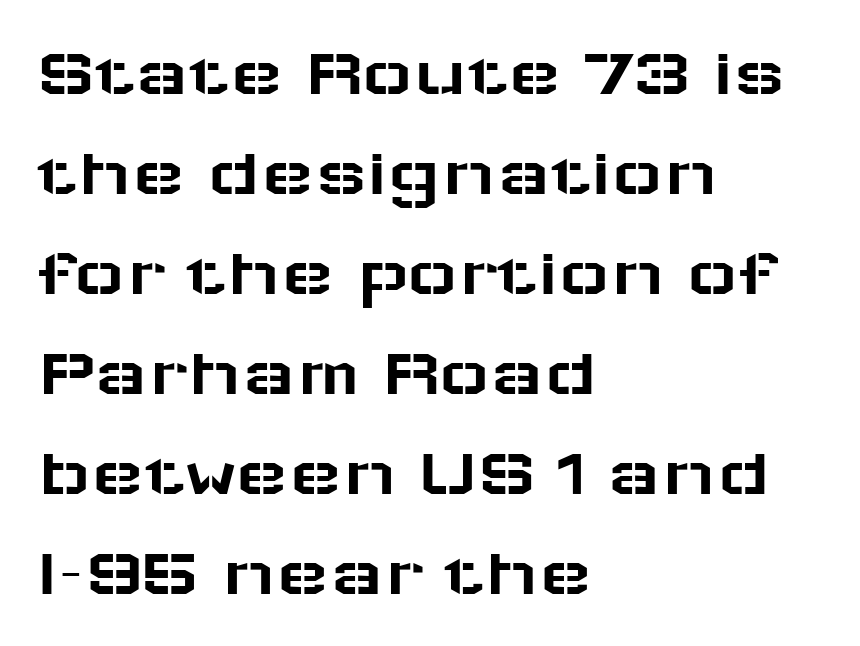
Q: Is the text italic (slanted)? A: No, it is upright.
Q: Is the typeface a serif or a sans-serif typeface? A: Sans-serif.
Q: Is the text underlined? A: No.
Q: How is the paragraph aligned? A: Left-aligned.
Q: Is the spacing between letters normal or unusually wide? A: Normal.
Q: Is the spacing between lines tight, normal or loose? A: Normal.
Q: Width (condensed, normal, or wide)? A: Wide.
Q: Stroke contrast? A: Low.
Q: x-height? A: Medium.
Q: Monospaced? A: No.
